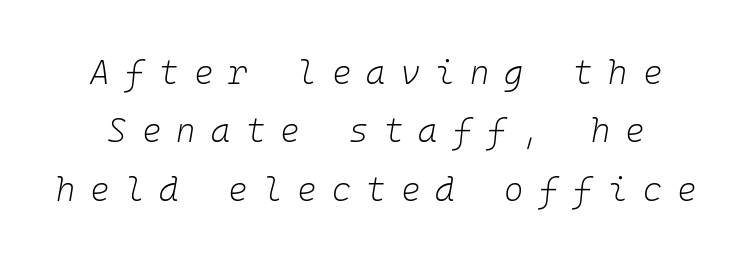
The image shows 33 px light type, italic (leaning right), monospaced; set line spacing 1.77x, unusually wide letter spacing (+0.46 em), not underlined; low stroke contrast and a medium x-height.
